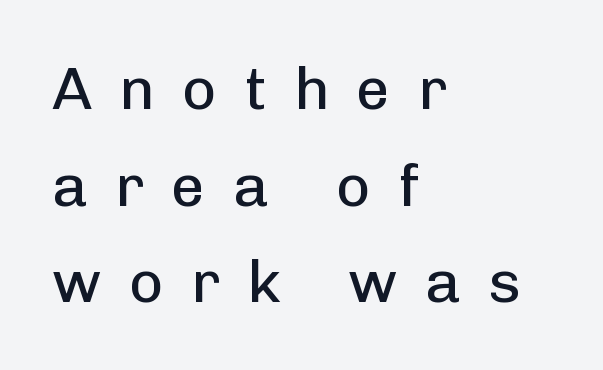
Beneath every word, the page is bare. Look at the bottom of the vertical strokes: they stop flat, with no serifs. These glyphs show unthickened strokes, regular width or finer. Style check: upright.
